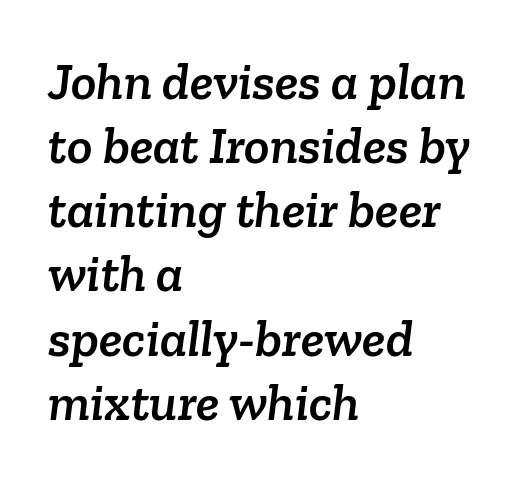
The image shows 53 px serif type; set left-aligned, line spacing 1.21x, normal letter spacing, not underlined; low stroke contrast and a medium x-height.
